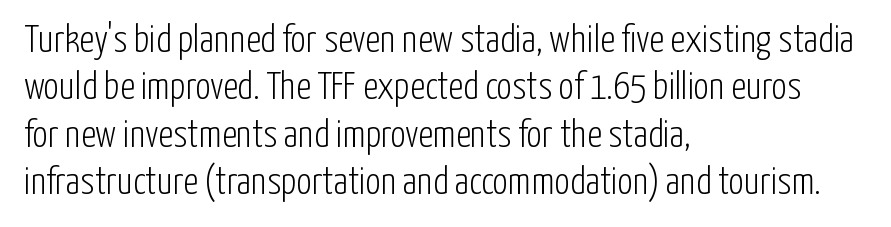
Letters have the restrained weight of plain body copy at most. Rows of type keep a routine distance in the vertical direction. Each word holds together tightly as a unit, with standard inter-letter gaps. This rendering features lettering with no underline. The text block is weighted toward the left margin, trailing off unevenly rightward. The typography opts for an upright posture over an oblique one.
